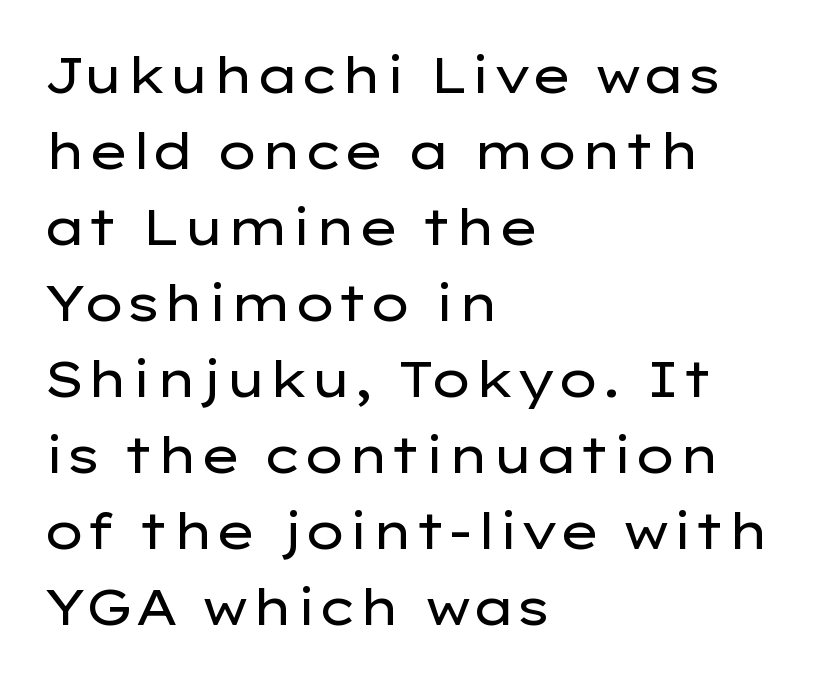
{"serif": "no", "italic": "no", "bold": "no", "weight": "regular", "width": "wide", "stroke_contrast": "low", "x_height": "medium", "monospaced": "no", "underline": "no", "align": "left", "line_spacing": "normal", "line_spacing_ratio": 1.52, "letter_spacing": "normal", "letter_spacing_em": 0.0, "glyph_px": 50}
